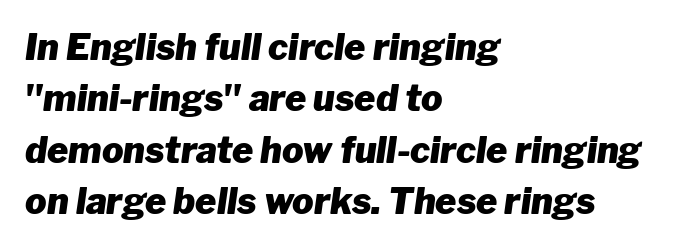
{"italic": "yes", "lean": "right", "slant_degrees": 8, "bold": "yes", "weight": "heavy", "width": "normal", "stroke_contrast": "low", "x_height": "medium", "monospaced": "no", "underline": "no", "align": "left", "line_spacing": "normal", "line_spacing_ratio": 1.43, "letter_spacing": "normal", "letter_spacing_em": 0.0, "glyph_px": 36}
